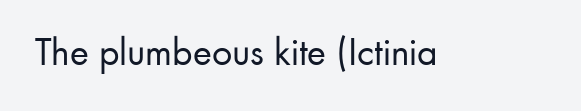
Q: Is the text bold? A: No.
Q: Is the text italic (slanted)? A: No, it is upright.
Q: Is the typeface a serif or a sans-serif typeface? A: Sans-serif.
Q: Is the text underlined? A: No.
Q: Is the spacing between letters normal or unusually wide? A: Normal.
Q: Width (condensed, normal, or wide)? A: Normal.
Q: Stroke contrast? A: Low.
Q: x-height? A: Small.
Q: Monospaced? A: No.
